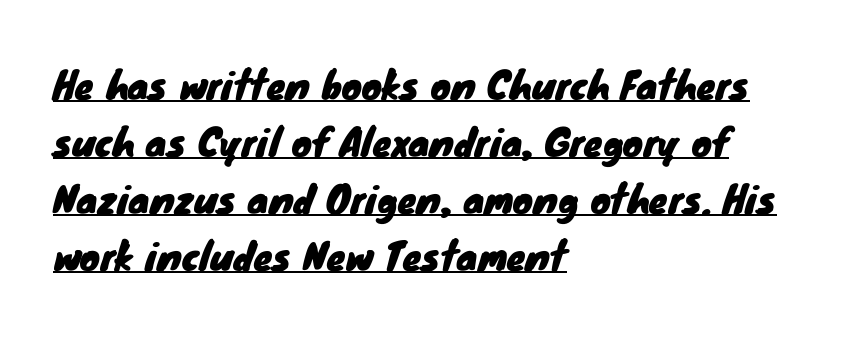
What stands out about the letter spacing? Nothing — it is the standard amount. This sample has the flowing, uneven cadence of proportional lettering. A continuous stroke trails under the words, as in a hyperlink. Each line starts at the same left margin while the right side varies.
